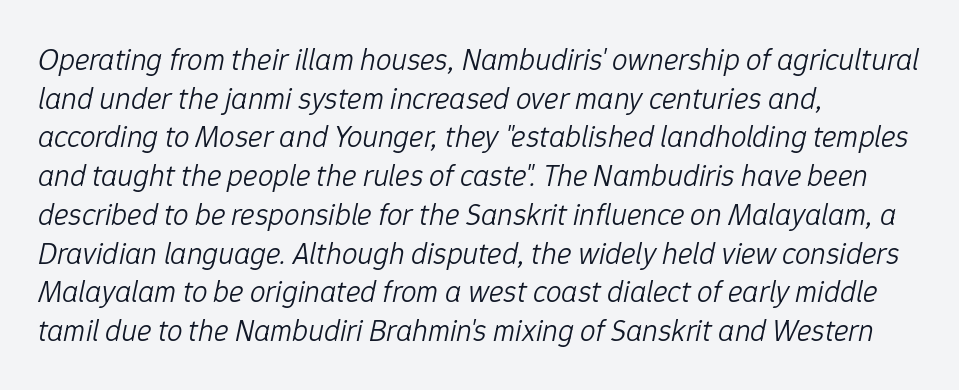
The image shows 31 px light type, italic (leaning right); set left-aligned, normal line spacing (1.25x), normal letter spacing, not underlined; low stroke contrast and a medium x-height.
